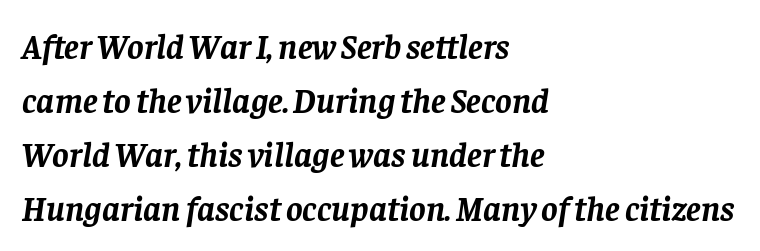
{"serif": "yes", "italic": "yes", "lean": "right", "slant_degrees": 8, "bold": "yes", "weight": "semibold", "width": "normal", "stroke_contrast": "low", "x_height": "large", "monospaced": "no", "underline": "no", "align": "left", "line_spacing": "normal", "line_spacing_ratio": 1.54, "letter_spacing": "normal", "letter_spacing_em": 0.0, "glyph_px": 35}
